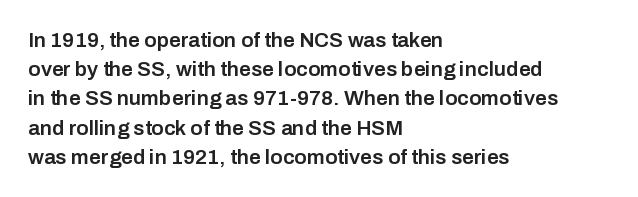
Q: Is the text bold? A: Semi-bold.
Q: Is the text italic (slanted)? A: No, it is upright.
Q: Is the text underlined? A: No.
Q: How is the paragraph aligned? A: Left-aligned.
Q: Is the spacing between letters normal or unusually wide? A: Normal.
Q: Is the spacing between lines tight, normal or loose? A: Normal.
